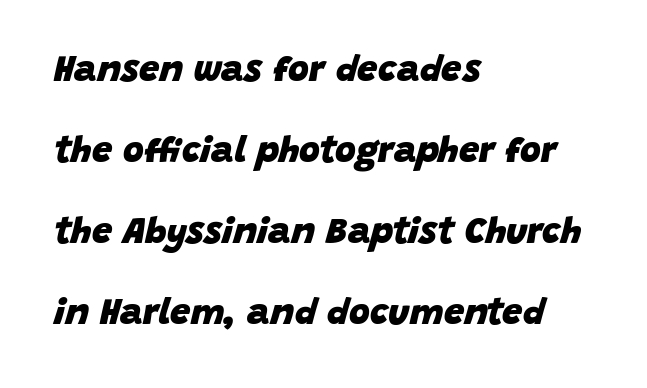
The image shows 36 px heavy type, italic (leaning right); set left-aligned, loose line spacing (2.25x), normal letter spacing, not underlined; low stroke contrast and a large x-height.
